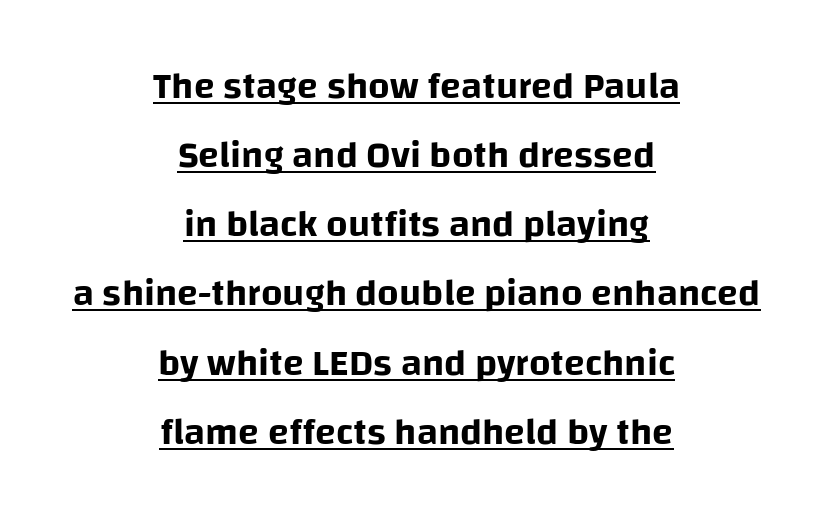
The image shows 38 px sans-serif type, upright; set centered, line spacing 1.82x, normal letter spacing, underlined; low stroke contrast and a large x-height.
